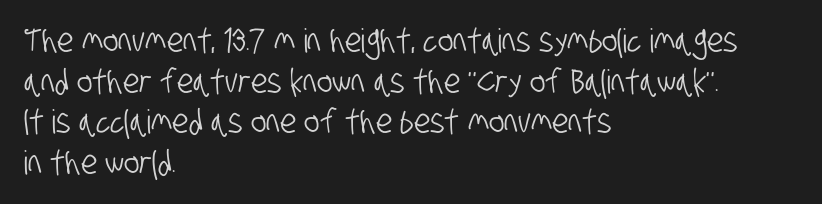
The image shows 33 px condensed sans-serif type; set left-aligned, line spacing 1.23x, normal letter spacing, not underlined; low stroke contrast and a large x-height.
